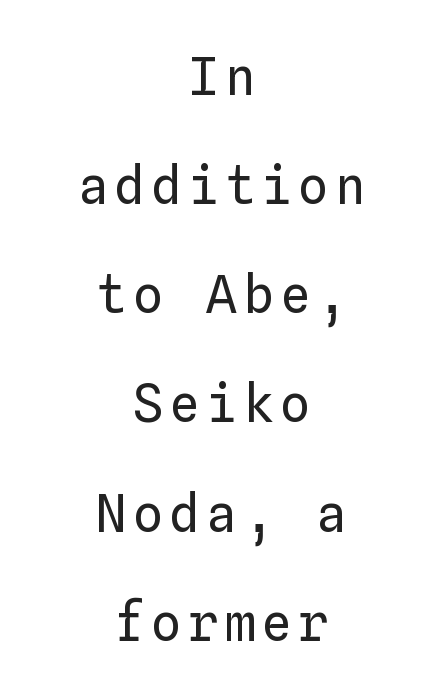
Q: Is the text bold? A: No.
Q: Is the text italic (slanted)? A: No, it is upright.
Q: Is the text underlined? A: No.
Q: How is the paragraph aligned? A: Centered.
Q: Is the spacing between lines tight, normal or loose? A: Loose.
Q: Width (condensed, normal, or wide)? A: Normal.
Q: Stroke contrast? A: Low.
Q: x-height? A: Medium.
Q: Monospaced? A: Yes.
